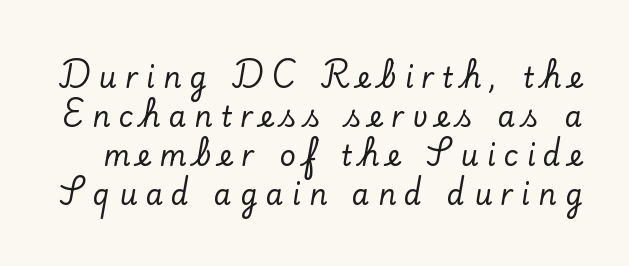
The image shows 28 px serif type; set normal line spacing (1.39x), unusually wide letter spacing (+0.3 em), not underlined; low stroke contrast and a small x-height.
